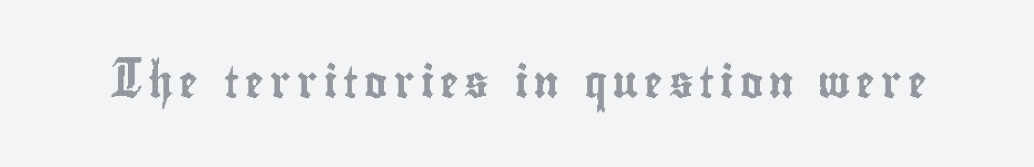
The image shows 31 px condensed type, upright; set not underlined; a small x-height.
